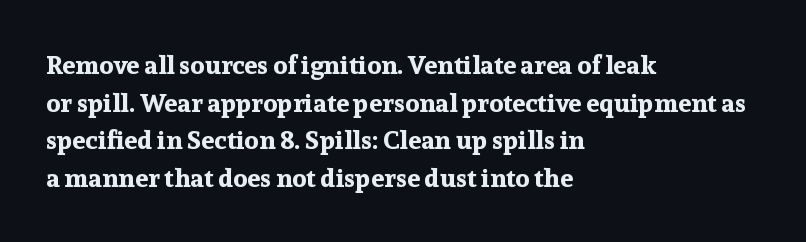
The image shows 26 px bold type, upright; set left-aligned, normal line spacing (1.45x), normal letter spacing, not underlined.
